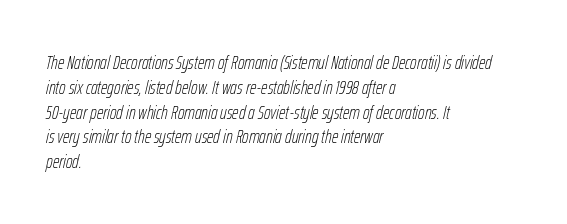
Q: Is the text bold? A: No.
Q: Is the text italic (slanted)? A: Yes, it leans right by about 12 degrees.
Q: Is the text underlined? A: No.
Q: How is the paragraph aligned? A: Left-aligned.
Q: Is the spacing between letters normal or unusually wide? A: Normal.
